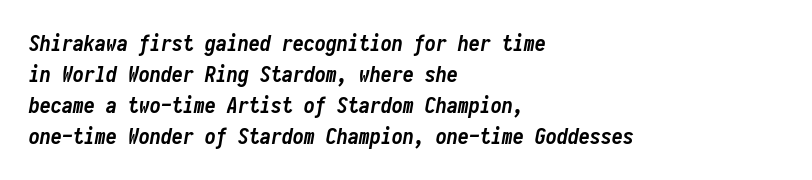
{"italic": "yes", "lean": "right", "slant_degrees": 10, "bold": "yes", "underline": "no", "align": "left", "line_spacing": "normal", "line_spacing_ratio": 1.41, "letter_spacing": "normal", "letter_spacing_em": 0.0, "glyph_px": 22}
